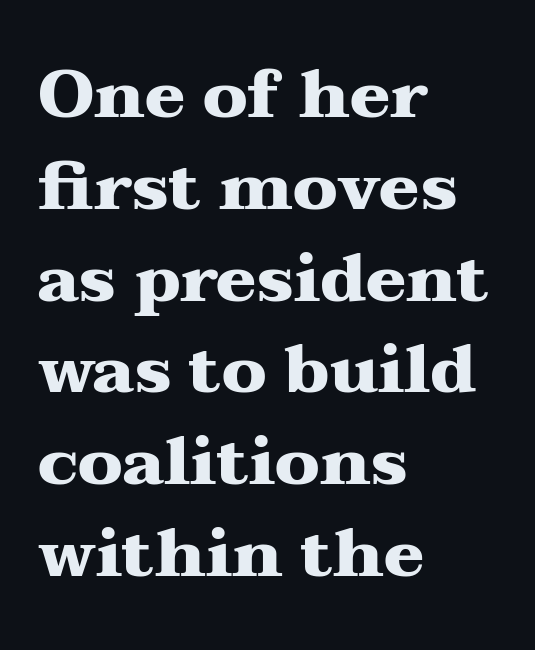
{"serif": "yes", "italic": "no", "bold": "yes", "weight": "heavy", "width": "wide", "stroke_contrast": "medium", "x_height": "medium", "monospaced": "no", "underline": "no", "align": "left", "line_spacing": "normal", "line_spacing_ratio": 1.37, "letter_spacing": "normal", "letter_spacing_em": 0.0, "glyph_px": 67}
